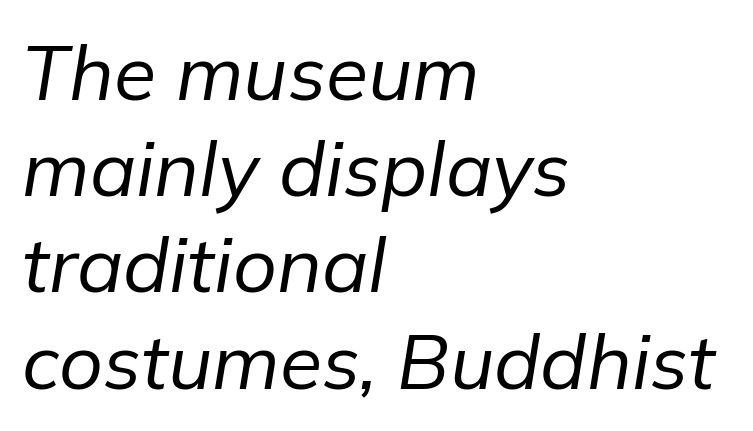
Baseline-to-baseline distance is the conventional proportion of letter height. Think of a printed novel: that variable character pitch is what you see here. Is the block centered? No — it sits flush against the left margin. Short note: letters normally spaced. The passage shown is not underscored anywhere.
